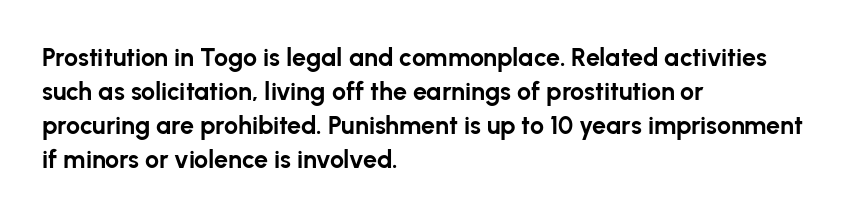
Just letters on the line, the space beneath them empty. No italicization has been applied; the sample stays upright. The rows are spaced the way most documents space them. The glyphs have the mass of a bold cut. Look at the tracking — it's just the regular setting, nothing added. Each line starts at the same left margin while the right side varies.
